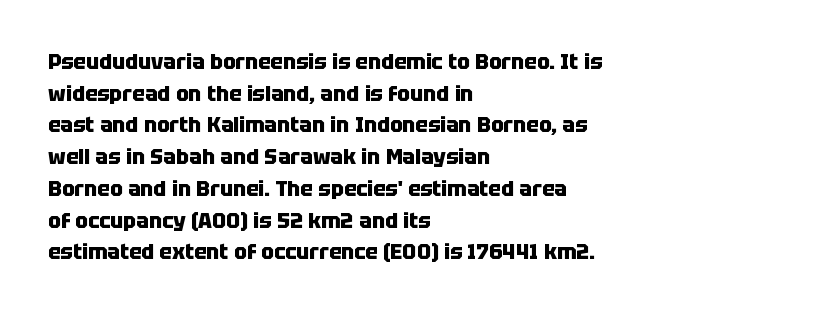
This is roman type, the default non-slanted kind. Observe the ordinary spacing: letters are neighbours, not strangers. The space between consecutive lines is moderate. Leftover space on each line is placed entirely after the last word. The string is rendered with underlining switched off. What weight is shown? A full bold with thick strokes.
